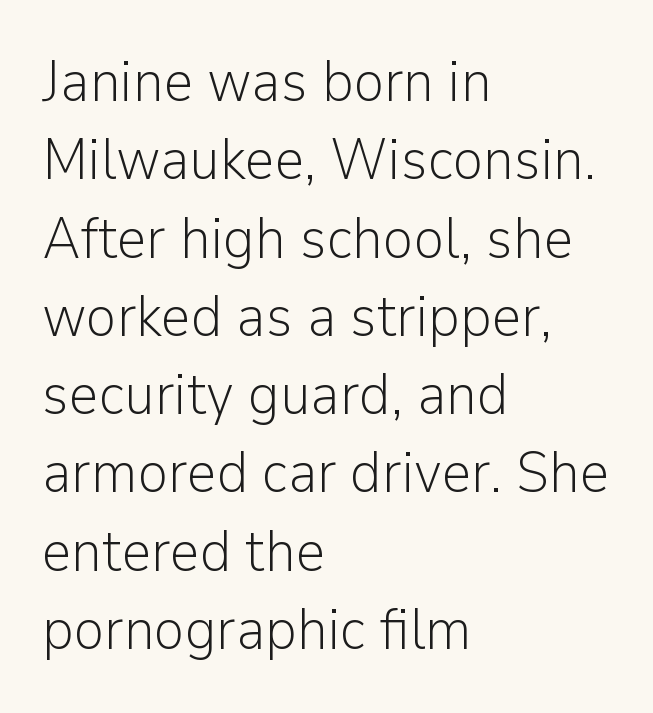
{"serif": "no", "italic": "no", "bold": "no", "weight": "light", "width": "normal", "stroke_contrast": "low", "x_height": "medium", "monospaced": "no", "underline": "no", "align": "left", "line_spacing": "normal", "line_spacing_ratio": 1.35, "letter_spacing": "normal", "letter_spacing_em": 0.0, "glyph_px": 58}
